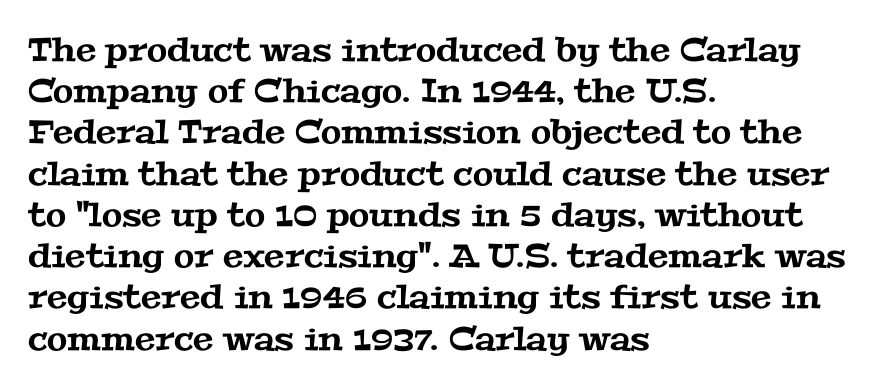
{"serif": "yes", "width": "wide", "stroke_contrast": "medium", "x_height": "medium", "monospaced": "no", "underline": "no", "align": "left", "line_spacing": "normal", "line_spacing_ratio": 1.25, "letter_spacing": "normal", "letter_spacing_em": 0.0, "glyph_px": 33}
